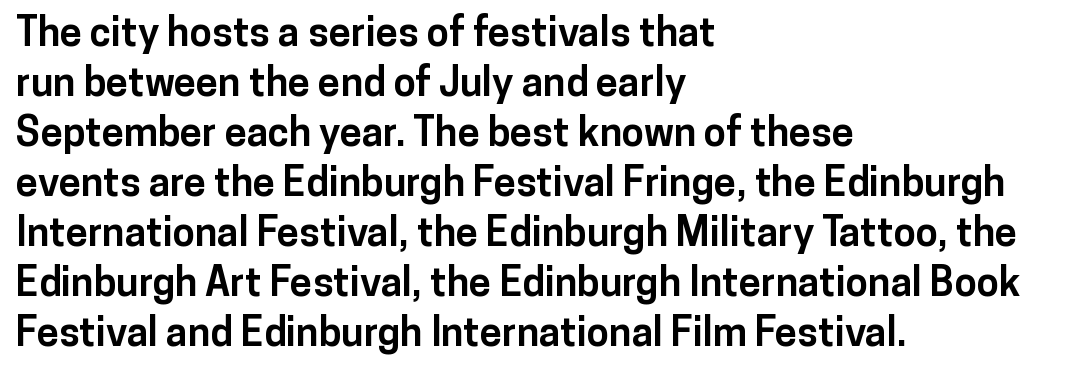
The image shows 40 px bold sans-serif type, upright; set left-aligned, normal line spacing (1.25x), normal letter spacing, not underlined; low stroke contrast and a medium x-height.
